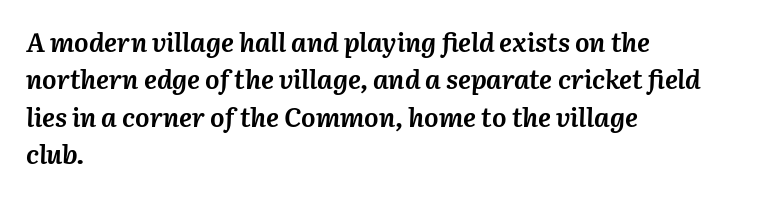
The image shows 27 px bold type, italic (leaning right); set left-aligned, normal line spacing (1.38x), normal letter spacing, not underlined.
